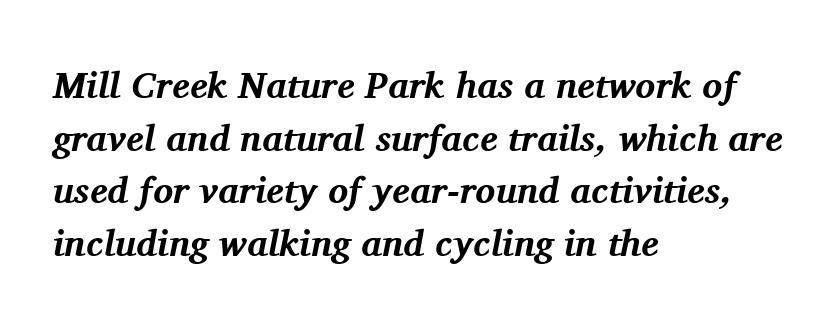
Look at the stroke-to-counter ratio: heavy, a bold. Tracking here is standard; glyphs follow each other at the usual distance. Teacher's note: observe the even left margin — that is flush-left alignment. Descenders are the only things crossing below the line.
